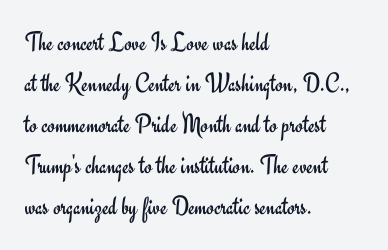
On a weight scale, this lands at 450 or below. The passage shown has conventional tracking throughout. A normal amount of white space separates one row of letters from the next. The rag falls on the right side of this text block.
